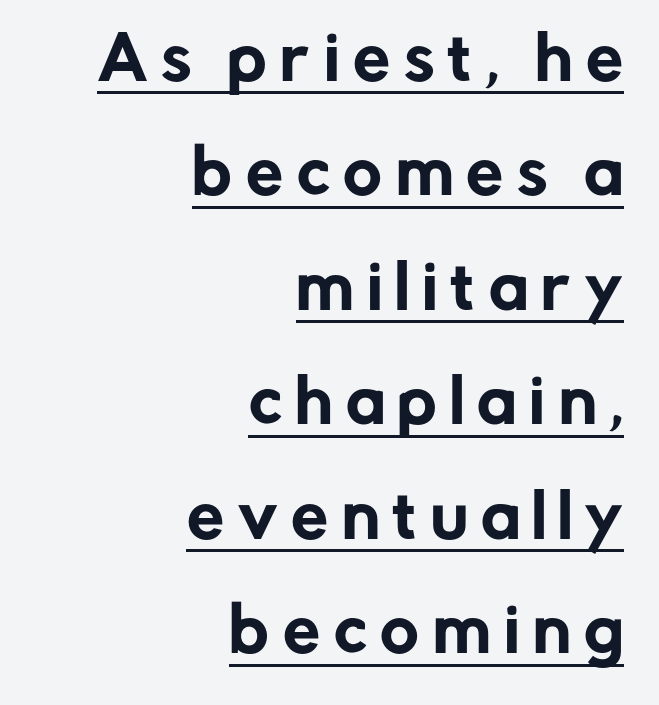
A roman cut, with each character standing at attention. Which margin do the lines hug? The right one — the left edge is uneven. The glyphs in this specimen are sans serif. Each new line begins a long way beneath the previous one. The passage shown is underscored from start to finish. A typesetter would call this proportional, since set widths differ per character.
